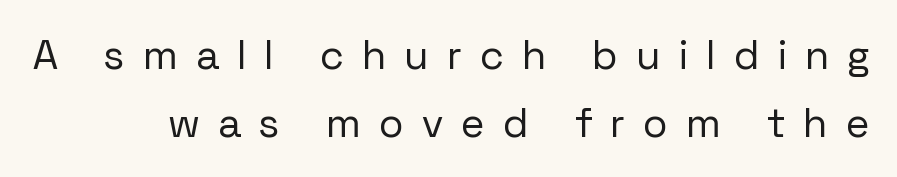
{"serif": "no", "italic": "no", "bold": "no", "weight": "regular", "width": "normal", "stroke_contrast": "low", "x_height": "medium", "monospaced": "no", "underline": "no", "align": "right", "line_spacing": "normal", "line_spacing_ratio": 1.65, "letter_spacing": "wide", "letter_spacing_em": 0.45, "glyph_px": 41}
